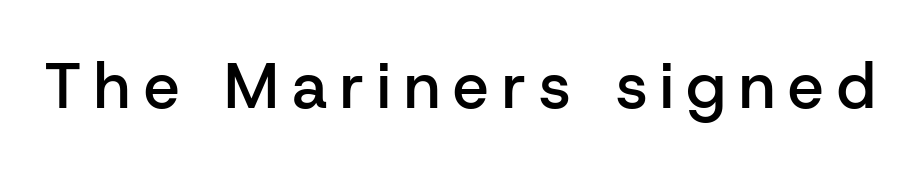
Q: Is the text bold? A: Semi-bold.
Q: Is the text italic (slanted)? A: No, it is upright.
Q: Is the typeface a serif or a sans-serif typeface? A: Sans-serif.
Q: Is the text underlined? A: No.
Q: Is the spacing between letters normal or unusually wide? A: Unusually wide.
Q: Width (condensed, normal, or wide)? A: Normal.
Q: Stroke contrast? A: Low.
Q: x-height? A: Medium.
Q: Monospaced? A: No.
